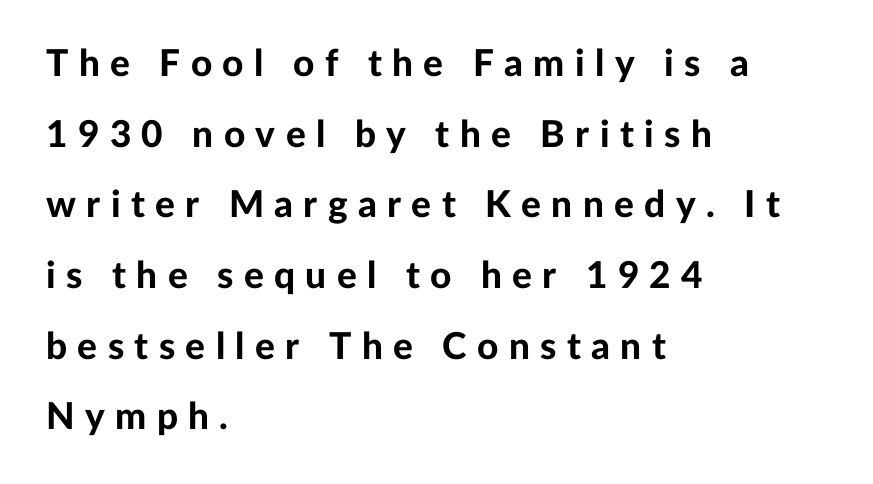
{"serif": "no", "italic": "no", "bold": "yes", "weight": "bold", "width": "normal", "stroke_contrast": "low", "x_height": "medium", "monospaced": "no", "underline": "no", "align": "left", "line_spacing": "loose", "line_spacing_ratio": 1.91, "letter_spacing": "wide", "letter_spacing_em": 0.28, "glyph_px": 37}
